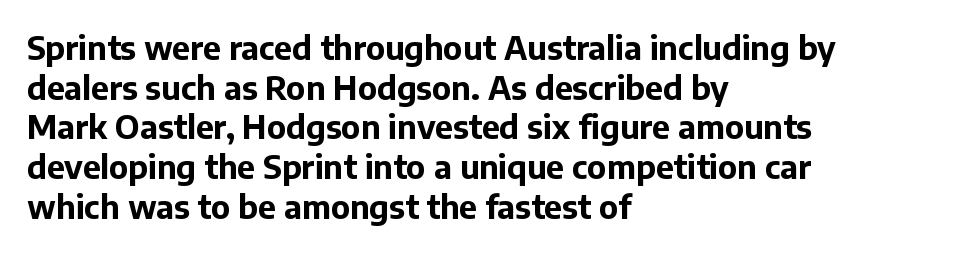
{"serif": "no", "italic": "no", "bold": "yes", "weight": "bold", "width": "normal", "stroke_contrast": "low", "x_height": "medium", "monospaced": "no", "underline": "no", "align": "left", "line_spacing_ratio": 1.24, "letter_spacing": "normal", "letter_spacing_em": 0.0, "glyph_px": 32}
